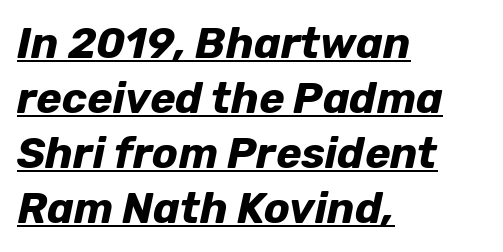
Q: Is the text bold? A: Yes.
Q: Is the text italic (slanted)? A: Yes, it leans right by about 12 degrees.
Q: Is the text underlined? A: Yes.
Q: How is the paragraph aligned? A: Left-aligned.
Q: Is the spacing between letters normal or unusually wide? A: Normal.
Q: Is the spacing between lines tight, normal or loose? A: Normal.
Q: Width (condensed, normal, or wide)? A: Normal.
Q: Stroke contrast? A: Low.
Q: x-height? A: Medium.
Q: Monospaced? A: No.
